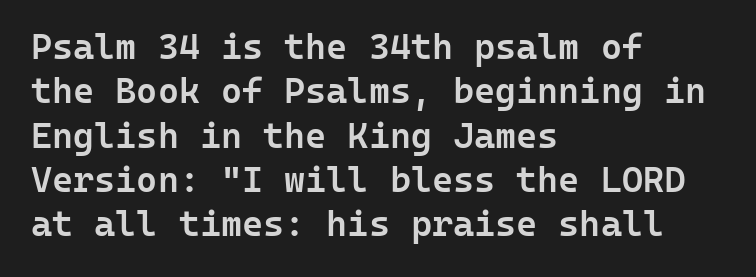
Q: Is the text bold? A: Semi-bold.
Q: Is the text italic (slanted)? A: No, it is upright.
Q: Is the typeface a serif or a sans-serif typeface? A: Sans-serif.
Q: Is the text underlined? A: No.
Q: How is the paragraph aligned? A: Left-aligned.
Q: Is the spacing between letters normal or unusually wide? A: Normal.
Q: Width (condensed, normal, or wide)? A: Normal.
Q: Stroke contrast? A: Low.
Q: x-height? A: Medium.
Q: Monospaced? A: Yes.
